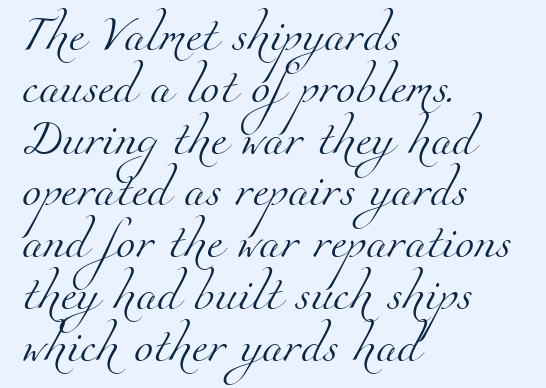
{"serif": "yes", "bold": "no", "weight": "light", "width": "normal", "stroke_contrast": "medium", "x_height": "small", "monospaced": "no", "underline": "no", "align": "left", "line_spacing": "normal", "line_spacing_ratio": 1.48, "letter_spacing": "normal", "letter_spacing_em": 0.0, "glyph_px": 35}
